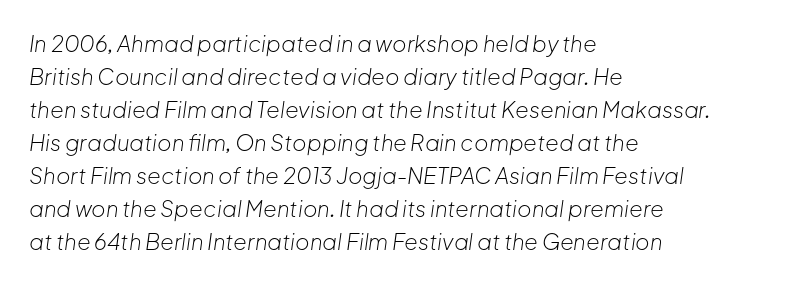
{"italic": "yes", "lean": "right", "slant_degrees": 8, "bold": "no", "underline": "no", "align": "left", "line_spacing": "normal", "line_spacing_ratio": 1.5, "letter_spacing": "normal", "letter_spacing_em": 0.0, "glyph_px": 22}
